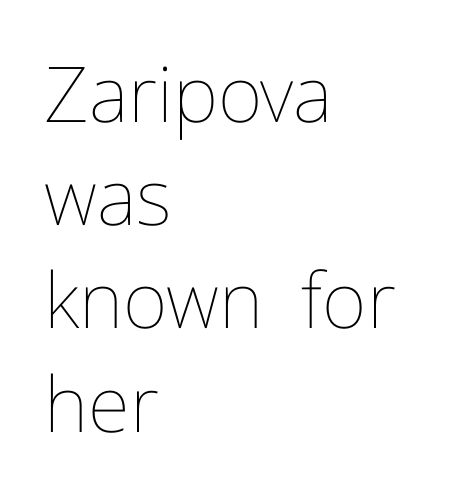
Descender tails drop into unmarked territory. Between one letter and the next there's only the usual sliver of space. Horizontal alignment here is leftward, the default for most running prose. These lines were composed using upright roman letters. A normal amount of white space separates one row of letters from the next.
